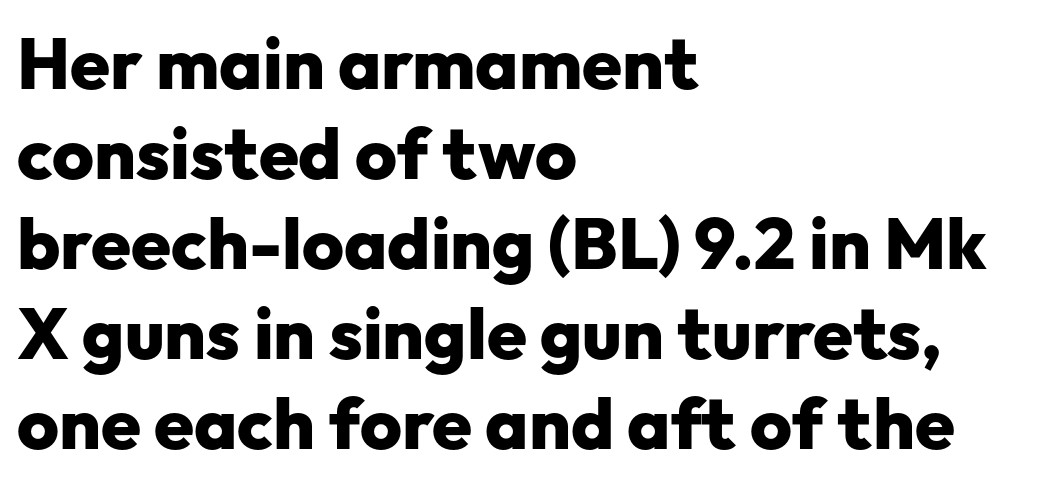
The image shows 72 px heavy sans-serif type, upright; set left-aligned, normal line spacing (1.25x), normal letter spacing, not underlined; low stroke contrast and a medium x-height.
